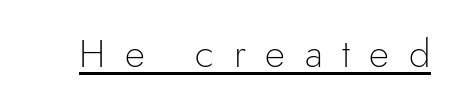
Q: Is the text bold? A: No.
Q: Is the text italic (slanted)? A: No, it is upright.
Q: Is the typeface a serif or a sans-serif typeface? A: Sans-serif.
Q: Is the text underlined? A: Yes.
Q: Is the spacing between letters normal or unusually wide? A: Unusually wide.
Q: Width (condensed, normal, or wide)? A: Normal.
Q: x-height? A: Small.
Q: Monospaced? A: No.
